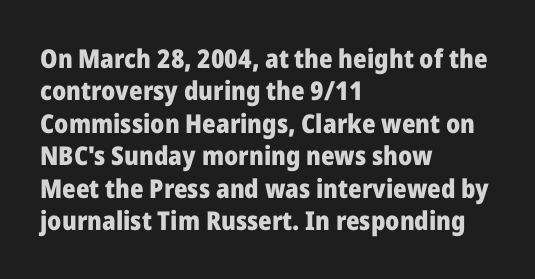
Q: Is the text bold? A: Yes.
Q: Is the text italic (slanted)? A: No, it is upright.
Q: Is the text underlined? A: No.
Q: How is the paragraph aligned? A: Left-aligned.
Q: Is the spacing between letters normal or unusually wide? A: Normal.
Q: Is the spacing between lines tight, normal or loose? A: Normal.
